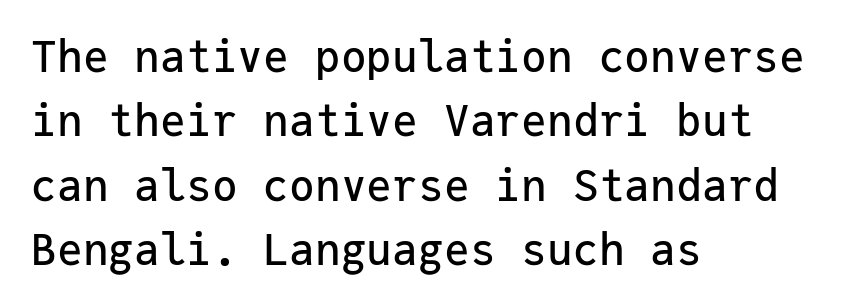
The image shows 43 px sans-serif type, upright, monospaced; set left-aligned, normal line spacing (1.5x), normal letter spacing, not underlined; low stroke contrast and a medium x-height.
